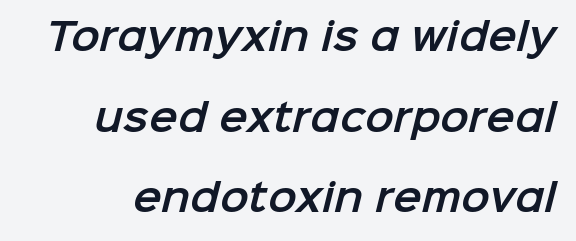
Quick note: underline off. These lines stand farther apart than default settings would place them. No extra tracking has been applied to these lines. Is this a sans? Yes — the strokes have no serifs.
